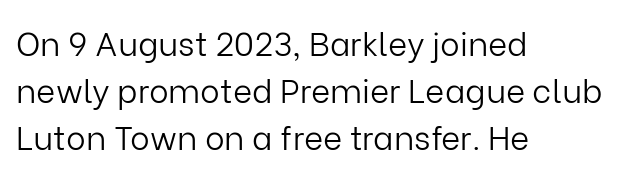
Q: Is the text bold? A: No.
Q: Is the text italic (slanted)? A: No, it is upright.
Q: Is the typeface a serif or a sans-serif typeface? A: Sans-serif.
Q: Is the text underlined? A: No.
Q: How is the paragraph aligned? A: Left-aligned.
Q: Is the spacing between letters normal or unusually wide? A: Normal.
Q: Is the spacing between lines tight, normal or loose? A: Normal.
Q: Width (condensed, normal, or wide)? A: Normal.
Q: Stroke contrast? A: Low.
Q: x-height? A: Medium.
Q: Monospaced? A: No.
